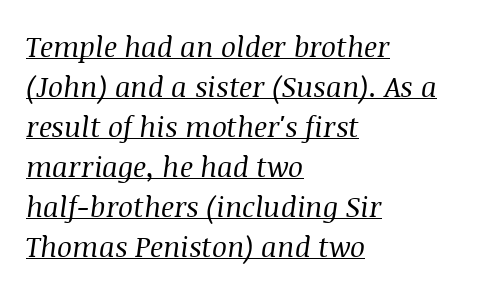
Q: Is the text bold? A: No.
Q: Is the text italic (slanted)? A: Yes, it leans right by about 8 degrees.
Q: Is the typeface a serif or a sans-serif typeface? A: Serif.
Q: Is the text underlined? A: Yes.
Q: How is the paragraph aligned? A: Left-aligned.
Q: Is the spacing between letters normal or unusually wide? A: Normal.
Q: Is the spacing between lines tight, normal or loose? A: Normal.
Q: Width (condensed, normal, or wide)? A: Normal.
Q: Stroke contrast? A: Medium.
Q: x-height? A: Large.
Q: Monospaced? A: No.
